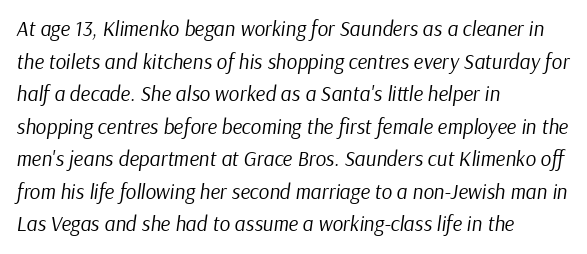
The image shows 21 px text type, italic (leaning right); set left-aligned, normal line spacing (1.55x), normal letter spacing, not underlined.
